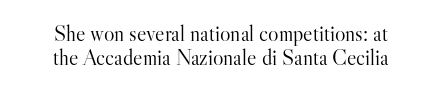
The image shows 22 px text type, upright; set centered, tight line spacing (1.07x), normal letter spacing, not underlined.
